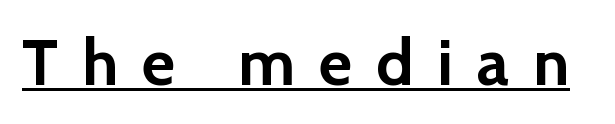
{"serif": "no", "italic": "no", "bold": "yes", "weight": "semibold", "width": "normal", "stroke_contrast": "low", "x_height": "medium", "monospaced": "no", "underline": "yes", "letter_spacing": "wide", "letter_spacing_em": 0.37, "glyph_px": 65}
